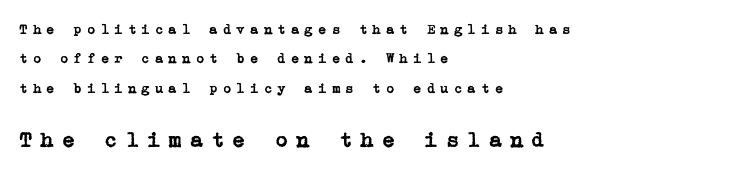
Q: Is the text italic (slanted)? A: No, it is upright.
Q: Is the text underlined? A: No.
Q: How is the paragraph aligned? A: Left-aligned.
Q: Is the spacing between letters normal or unusually wide? A: Unusually wide.
Q: Is the spacing between lines tight, normal or loose? A: Loose.
Q: Which block of text is set in a larger size, the first (top) or the second (bottom)? A: The second (bottom) one.
